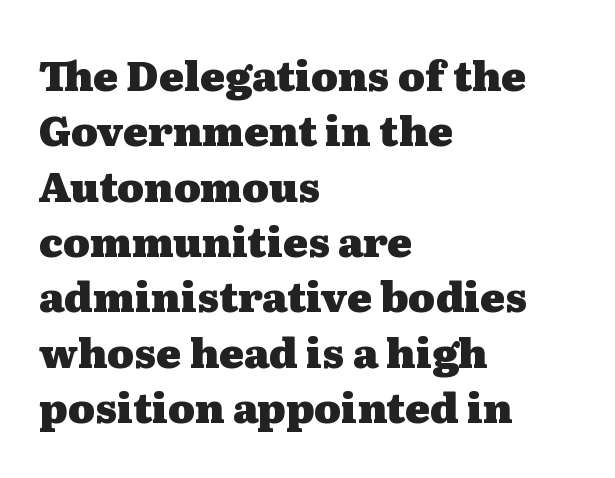
The image shows 41 px heavy, wide serif type, upright; set left-aligned, normal line spacing (1.35x), normal letter spacing, not underlined; medium stroke contrast and a medium x-height.
